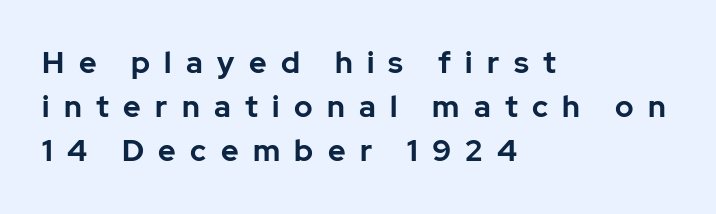
{"serif": "no", "italic": "no", "bold": "yes", "weight": "bold", "width": "normal", "stroke_contrast": "low", "x_height": "medium", "monospaced": "no", "underline": "no", "align": "left", "line_spacing": "normal", "line_spacing_ratio": 1.47, "letter_spacing": "wide", "letter_spacing_em": 0.48, "glyph_px": 30}
